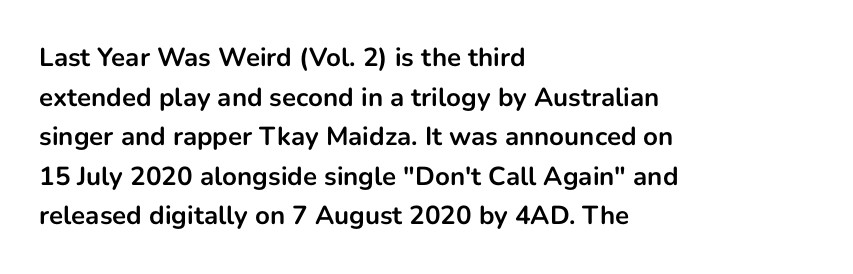
{"italic": "no", "bold": "yes", "underline": "no", "align": "left", "line_spacing": "normal", "line_spacing_ratio": 1.52, "letter_spacing": "normal", "letter_spacing_em": 0.0, "glyph_px": 26}
